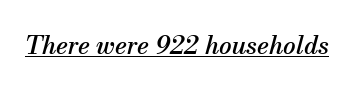
{"italic": "yes", "lean": "right", "slant_degrees": 13, "underline": "yes", "letter_spacing": "normal", "letter_spacing_em": 0.0, "glyph_px": 25}
